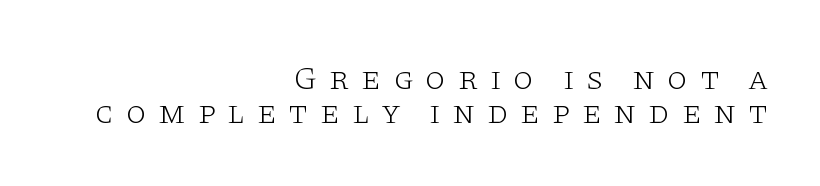
Q: Is the text bold? A: No.
Q: Is the text italic (slanted)? A: No, it is upright.
Q: Is the typeface a serif or a sans-serif typeface? A: Serif.
Q: Is the text underlined? A: No.
Q: How is the paragraph aligned? A: Right-aligned.
Q: Is the spacing between letters normal or unusually wide? A: Unusually wide.
Q: Is the spacing between lines tight, normal or loose? A: Tight.
Q: Width (condensed, normal, or wide)? A: Wide.
Q: Stroke contrast? A: Low.
Q: x-height? A: Large.
Q: Monospaced? A: No.
